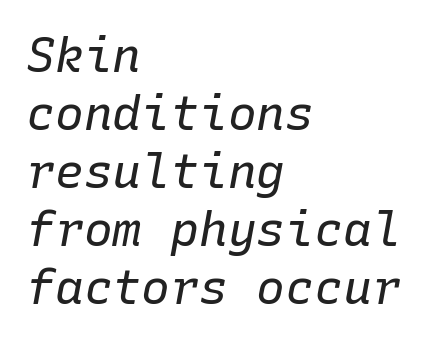
Q: Is the text bold? A: No.
Q: Is the text italic (slanted)? A: Yes, it leans right by about 10 degrees.
Q: Is the text underlined? A: No.
Q: How is the paragraph aligned? A: Left-aligned.
Q: Is the spacing between letters normal or unusually wide? A: Normal.
Q: Width (condensed, normal, or wide)? A: Normal.
Q: Stroke contrast? A: Low.
Q: x-height? A: Medium.
Q: Monospaced? A: Yes.
